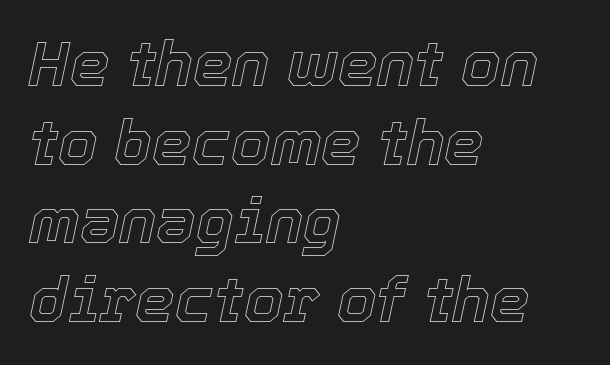
{"italic": "yes", "lean": "right", "slant_degrees": 12, "width": "normal", "x_height": "medium", "monospaced": "no", "underline": "no", "align": "left", "line_spacing": "normal", "line_spacing_ratio": 1.25, "letter_spacing": "normal", "letter_spacing_em": 0.0, "glyph_px": 63}
